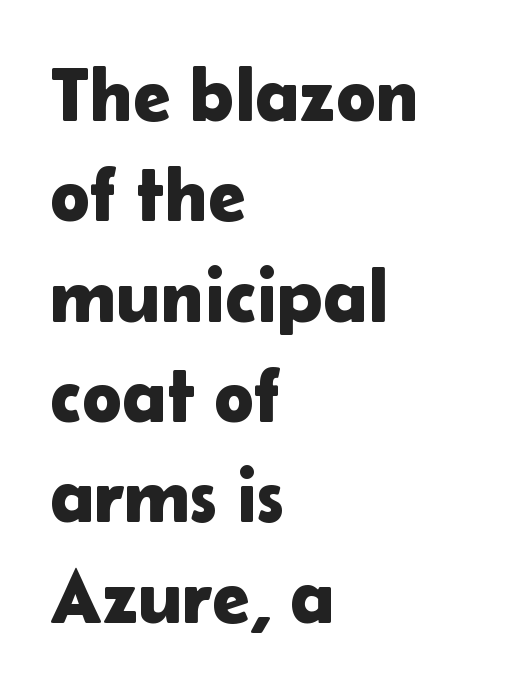
The image shows 76 px sans-serif type, upright; set left-aligned, normal line spacing (1.32x), normal letter spacing, not underlined; low stroke contrast and a medium x-height.
